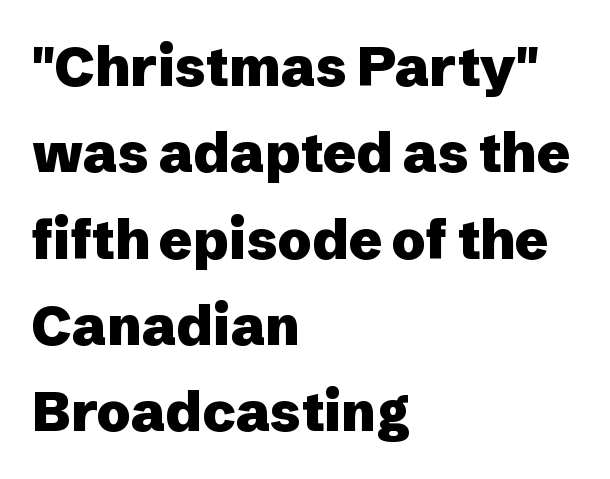
The space beneath each line is pristine and unruled. Every character sits straight up, as roman type does. The line texture is even and compact thanks to regular tracking. How heavy is the stroke? Heavy — this is a bold. Vertical spacing — default. These lines are rendered in a variable-pitch font.
